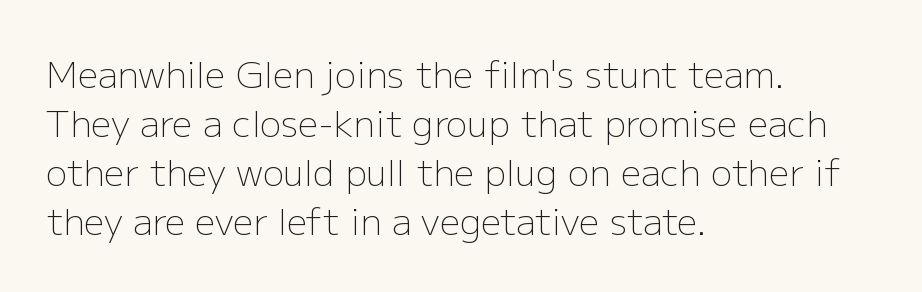
The image shows 36 px light sans-serif type, upright; set left-aligned, normal line spacing (1.36x), normal letter spacing, not underlined; low stroke contrast and a medium x-height.
